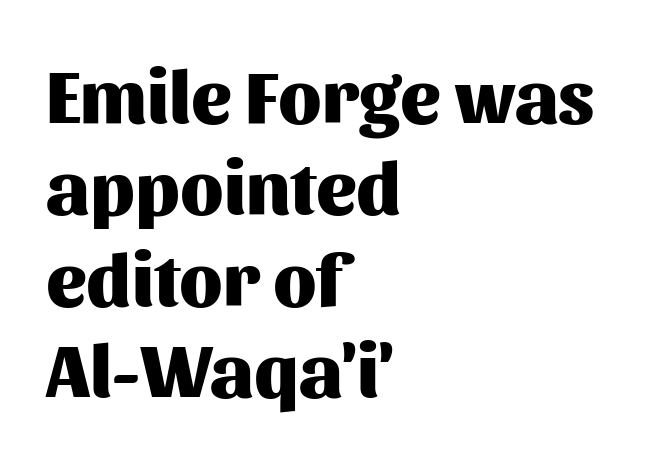
{"serif": "no", "italic": "no", "bold": "yes", "weight": "heavy", "width": "normal", "stroke_contrast": "medium", "x_height": "medium", "monospaced": "no", "underline": "no", "align": "left", "line_spacing_ratio": 1.22, "letter_spacing": "normal", "letter_spacing_em": 0.0, "glyph_px": 75}
